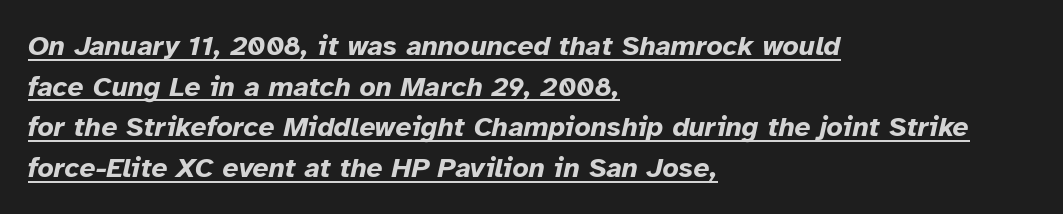
The image shows 28 px bold type, italic (leaning right); set left-aligned, normal line spacing (1.45x), normal letter spacing, underlined; low stroke contrast and a medium x-height.
